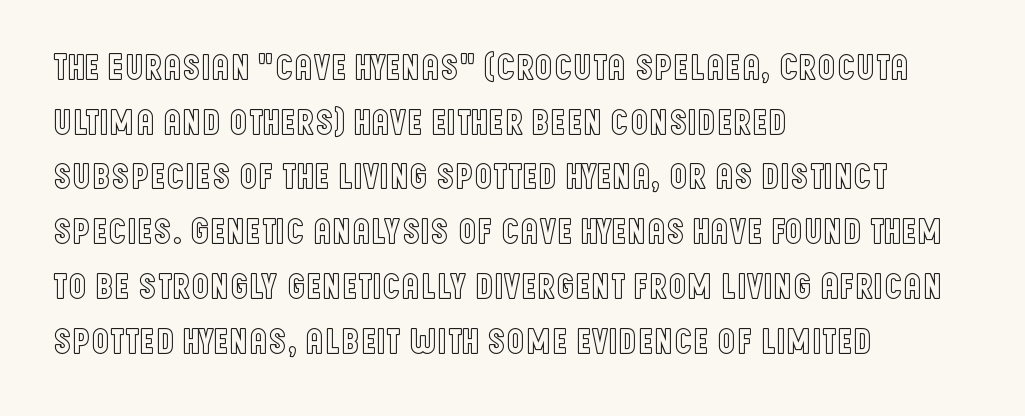
{"italic": "no", "width": "condensed", "x_height": "large", "monospaced": "no", "underline": "no", "align": "left", "line_spacing": "normal", "line_spacing_ratio": 1.52, "letter_spacing": "normal", "letter_spacing_em": 0.0, "glyph_px": 36}
